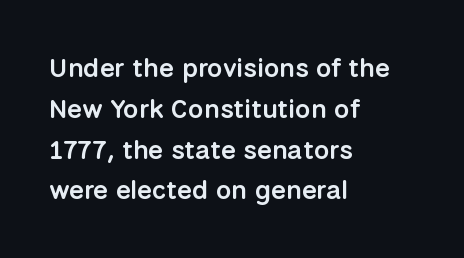
Q: Is the text bold? A: Semi-bold.
Q: Is the text italic (slanted)? A: No, it is upright.
Q: Is the text underlined? A: No.
Q: How is the paragraph aligned? A: Left-aligned.
Q: Is the spacing between letters normal or unusually wide? A: Normal.
Q: Is the spacing between lines tight, normal or loose? A: Normal.
